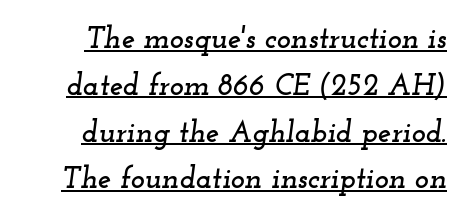
Q: Is the text italic (slanted)? A: Yes, it leans right by about 12 degrees.
Q: Is the typeface a serif or a sans-serif typeface? A: Serif.
Q: Is the text underlined? A: Yes.
Q: Is the spacing between letters normal or unusually wide? A: Normal.
Q: Is the spacing between lines tight, normal or loose? A: Normal.
Q: Width (condensed, normal, or wide)? A: Wide.
Q: Stroke contrast? A: Low.
Q: x-height? A: Small.
Q: Monospaced? A: No.
